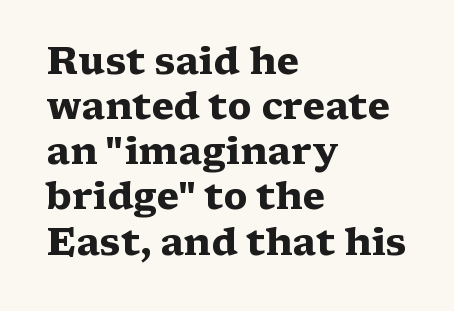
{"serif": "yes", "italic": "no", "bold": "yes", "weight": "heavy", "width": "wide", "stroke_contrast": "medium", "x_height": "medium", "monospaced": "no", "underline": "no", "align": "left", "line_spacing_ratio": 1.22, "letter_spacing": "normal", "letter_spacing_em": 0.0, "glyph_px": 37}
